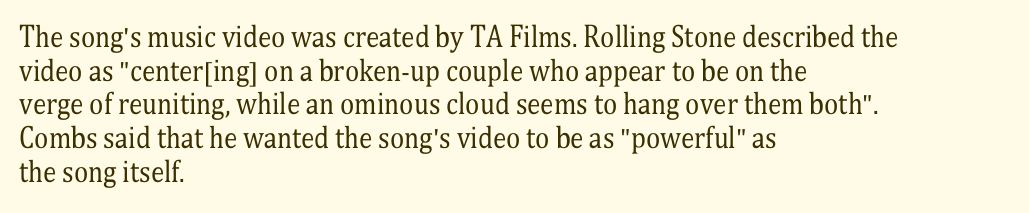
{"italic": "no", "bold": "no", "underline": "no", "align": "left", "line_spacing": "normal", "line_spacing_ratio": 1.25, "letter_spacing": "normal", "letter_spacing_em": 0.0, "glyph_px": 27}
